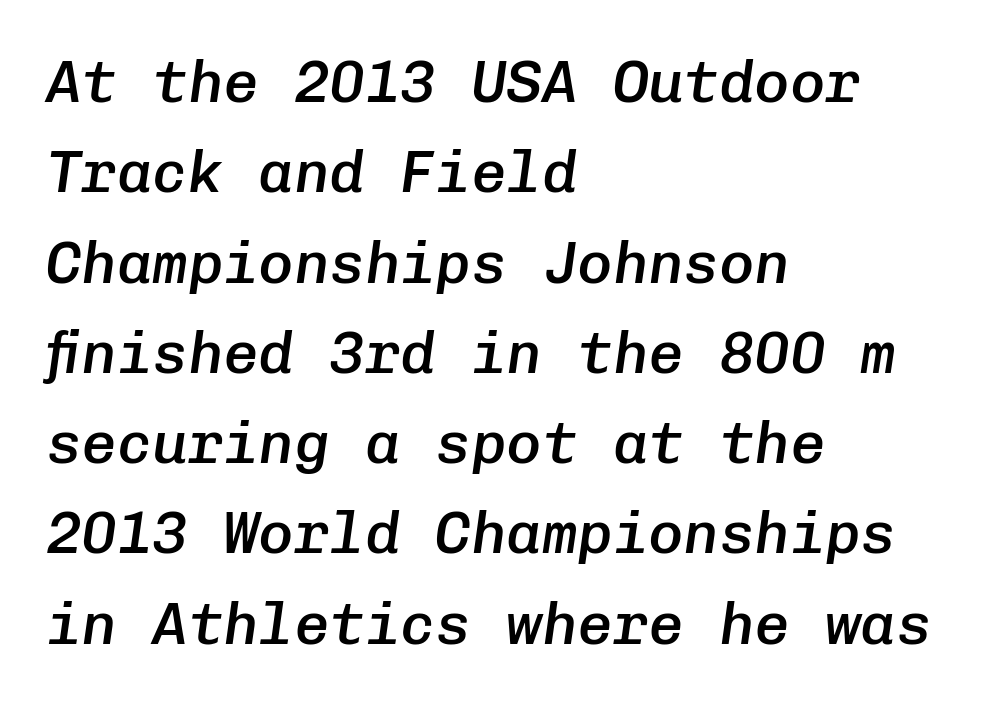
{"italic": "yes", "lean": "right", "slant_degrees": 8, "bold": "semi", "weight": "semibold", "width": "normal", "stroke_contrast": "low", "x_height": "medium", "monospaced": "yes", "underline": "no", "align": "left", "line_spacing": "normal", "line_spacing_ratio": 1.53, "letter_spacing": "normal", "letter_spacing_em": 0.0, "glyph_px": 59}
